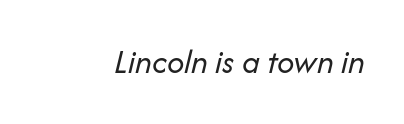
Q: Is the text bold? A: No.
Q: Is the text italic (slanted)? A: Yes, it leans right by about 14 degrees.
Q: Is the text underlined? A: No.
Q: Is the spacing between letters normal or unusually wide? A: Normal.
Q: Width (condensed, normal, or wide)? A: Normal.
Q: Stroke contrast? A: Low.
Q: x-height? A: Medium.
Q: Monospaced? A: No.
